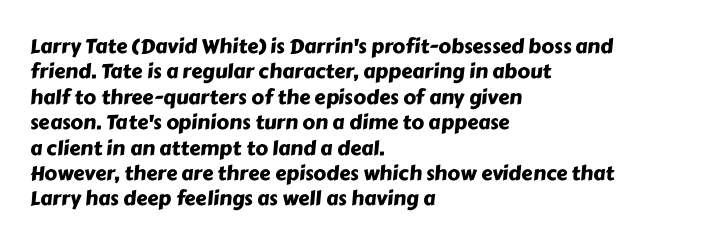
The image shows 20 px text type; set left-aligned, normal line spacing (1.27x), normal letter spacing, not underlined.
